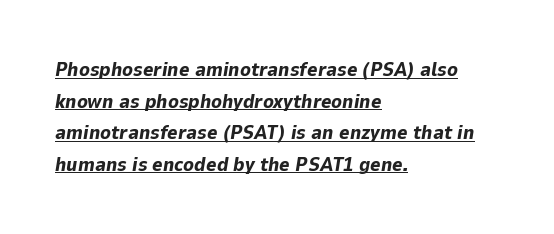
Q: Is the text bold? A: Yes.
Q: Is the text italic (slanted)? A: Yes, it leans right by about 9 degrees.
Q: Is the text underlined? A: Yes.
Q: How is the paragraph aligned? A: Left-aligned.
Q: Is the spacing between letters normal or unusually wide? A: Normal.
Q: Is the spacing between lines tight, normal or loose? A: Normal.
